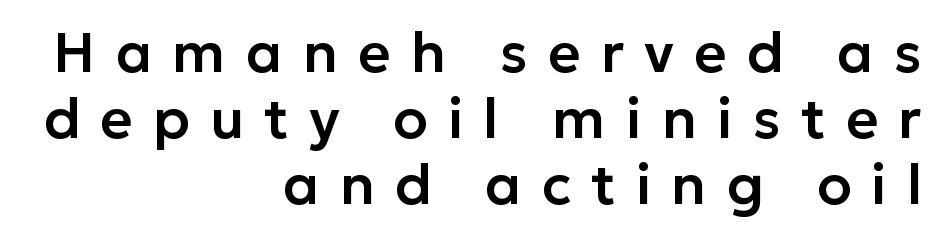
{"serif": "no", "italic": "no", "width": "normal", "stroke_contrast": "low", "x_height": "medium", "monospaced": "no", "underline": "no", "align": "right", "line_spacing_ratio": 1.18, "letter_spacing": "wide", "letter_spacing_em": 0.36, "glyph_px": 56}
